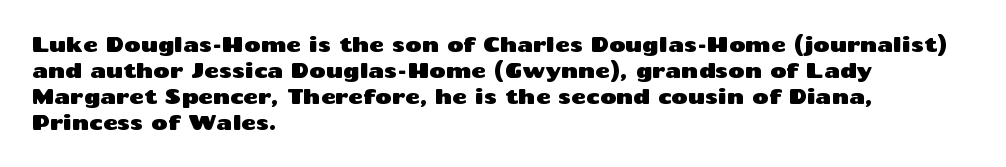
Q: Is the text italic (slanted)? A: No, it is upright.
Q: Is the text underlined? A: No.
Q: How is the paragraph aligned? A: Left-aligned.
Q: Is the spacing between letters normal or unusually wide? A: Normal.
Q: Is the spacing between lines tight, normal or loose? A: Normal.
